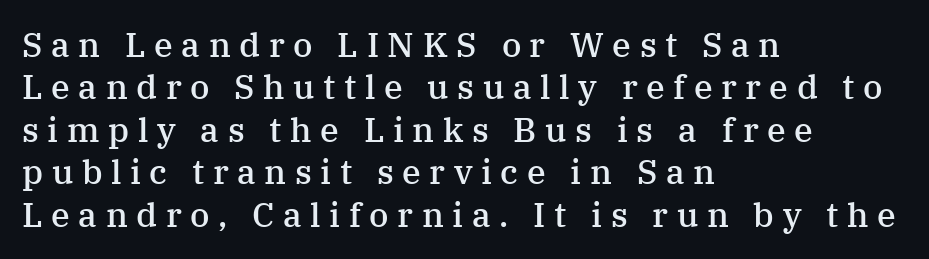
{"serif": "yes", "italic": "no", "bold": "semi", "weight": "semibold", "width": "normal", "stroke_contrast": "medium", "x_height": "medium", "monospaced": "no", "underline": "no", "align": "left", "line_spacing": "normal", "line_spacing_ratio": 1.25, "letter_spacing": "wide", "letter_spacing_em": 0.25, "glyph_px": 34}
